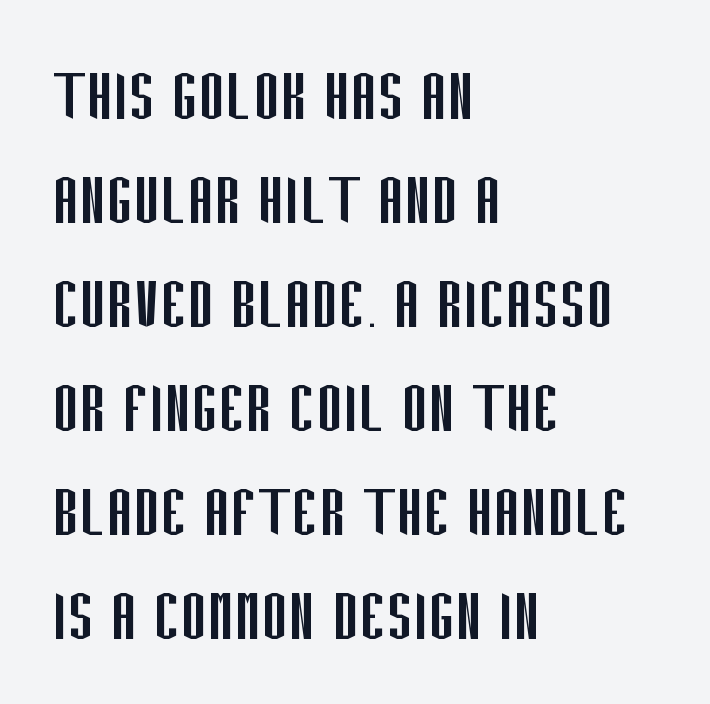
{"serif": "no", "italic": "no", "bold": "no", "weight": "regular", "width": "condensed", "stroke_contrast": "low", "x_height": "large", "monospaced": "no", "underline": "no", "align": "left", "line_spacing": "normal", "line_spacing_ratio": 1.3, "letter_spacing": "normal", "letter_spacing_em": 0.0, "glyph_px": 80}
